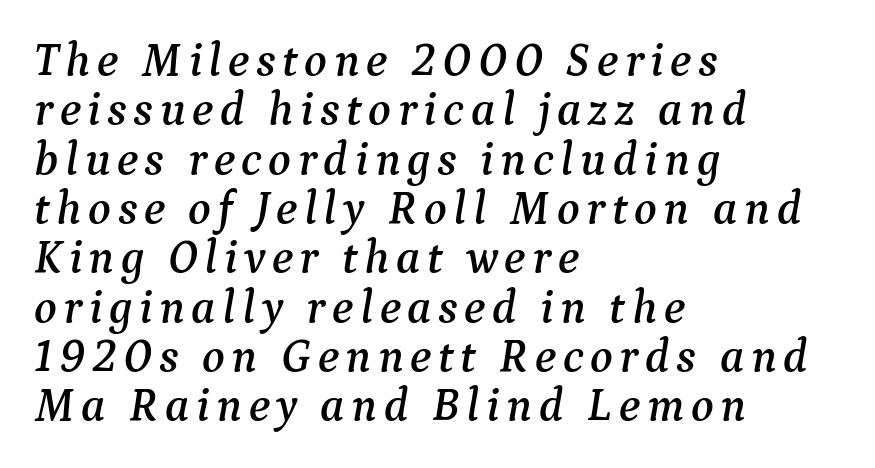
Unlike a clean sans, this face finishes its strokes with serifs. Alignment: flush left. Tall strokes in this sample are angled rather than plumb. This sample trades vertical openness for compactness between lines.
